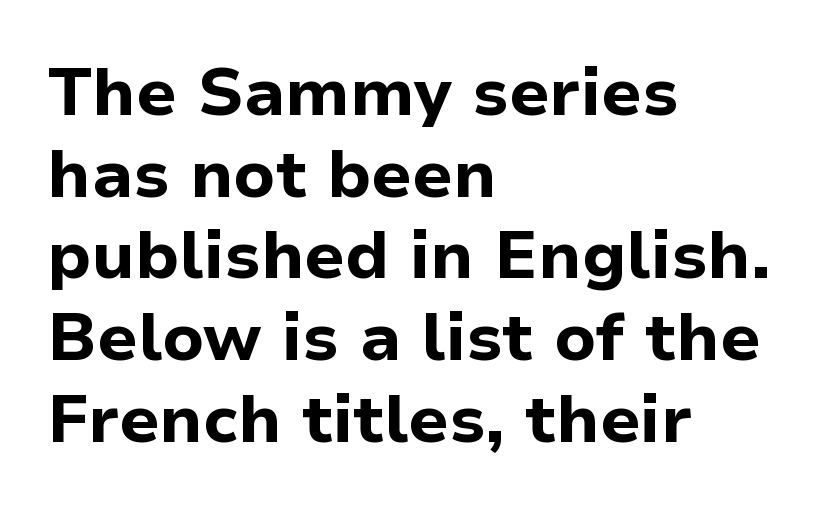
The image shows 67 px bold sans-serif type, upright; set left-aligned, line spacing 1.22x, normal letter spacing, not underlined; low stroke contrast and a medium x-height.
